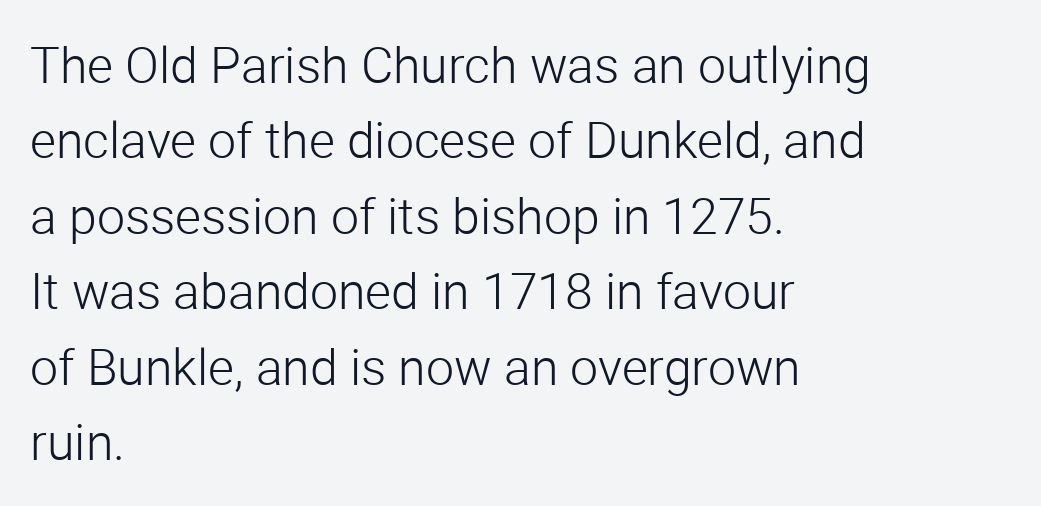
The image shows 50 px light sans-serif type, upright; set left-aligned, normal line spacing (1.51x), normal letter spacing, not underlined; low stroke contrast and a medium x-height.
